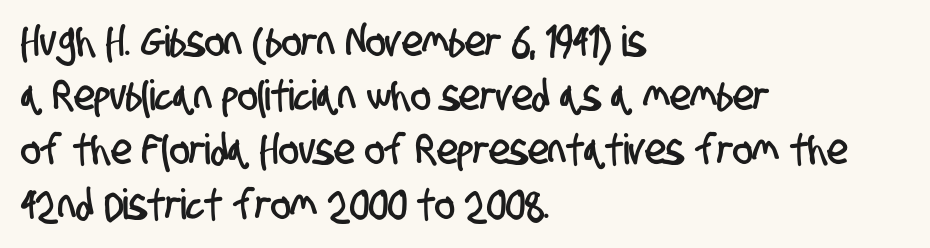
The image shows 42 px condensed sans-serif type; set left-aligned, normal line spacing (1.29x), normal letter spacing, not underlined; low stroke contrast and a large x-height.
